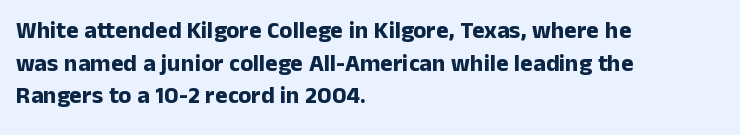
{"italic": "no", "bold": "yes", "underline": "no", "align": "left", "line_spacing": "normal", "line_spacing_ratio": 1.36, "letter_spacing": "normal", "letter_spacing_em": 0.0, "glyph_px": 24}
